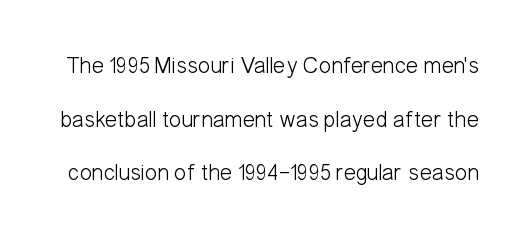
Q: Is the text bold? A: No.
Q: Is the text italic (slanted)? A: No, it is upright.
Q: Is the text underlined? A: No.
Q: Is the spacing between letters normal or unusually wide? A: Normal.
Q: Is the spacing between lines tight, normal or loose? A: Loose.
